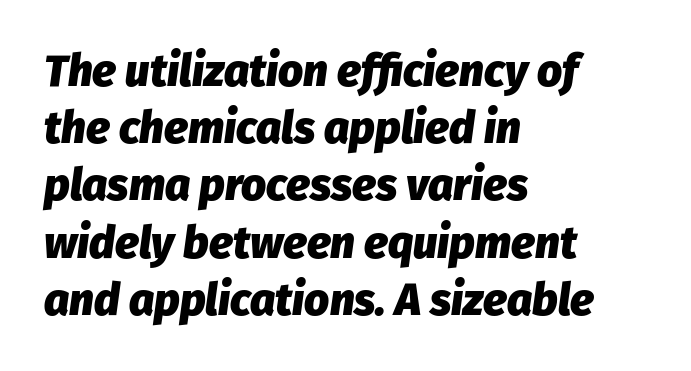
The image shows 44 px heavy type, italic (leaning right); set left-aligned, normal line spacing (1.3x), normal letter spacing, not underlined; low stroke contrast and a medium x-height.
